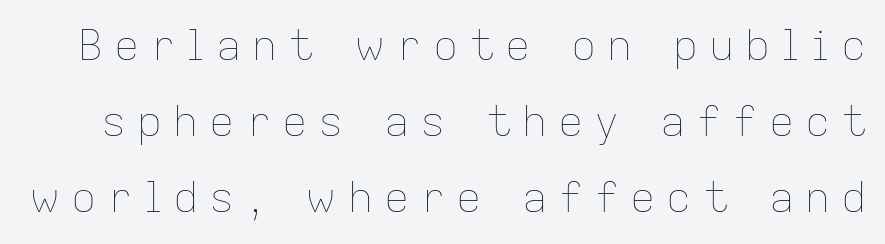
The image shows 42 px thin type, upright; set line spacing 1.81x, unusually wide letter spacing (+0.26 em), not underlined; low stroke contrast and a medium x-height.
